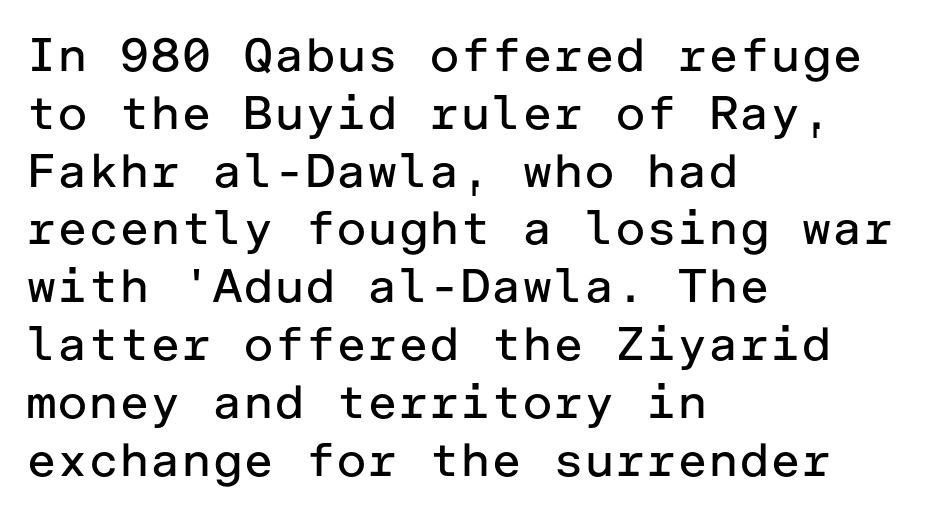
Underlining? Definitely not there. Classification — sans serif. Characters remain perfectly vertical along every line. A student would call this left alignment; a typographer would say flush left, rag right. The typesetting does not lean heavy: it is not bold. Default kerning and tracking; the words read as compact shapes.
